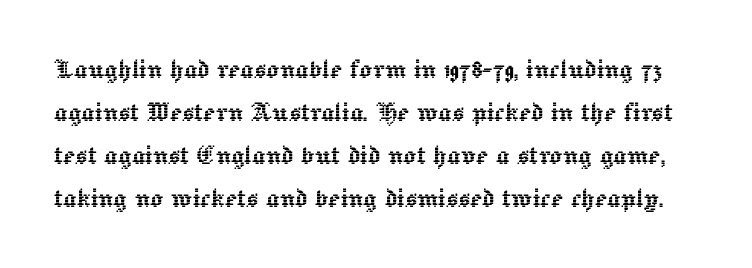
Q: Is the text italic (slanted)? A: No, it is upright.
Q: Is the text underlined? A: No.
Q: Is the spacing between letters normal or unusually wide? A: Normal.
Q: Is the spacing between lines tight, normal or loose? A: Normal.
Q: Width (condensed, normal, or wide)? A: Normal.
Q: x-height? A: Medium.
Q: Monospaced? A: No.
